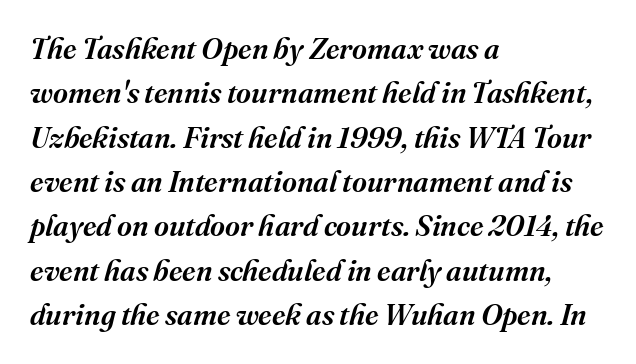
What stands out about the letter spacing? Nothing — it is the standard amount. You could not count columns in this text — the font is proportionally spaced. Each line starts at the same left margin while the right side varies. Observe the serifs anchoring each vertical stroke in this sample.
